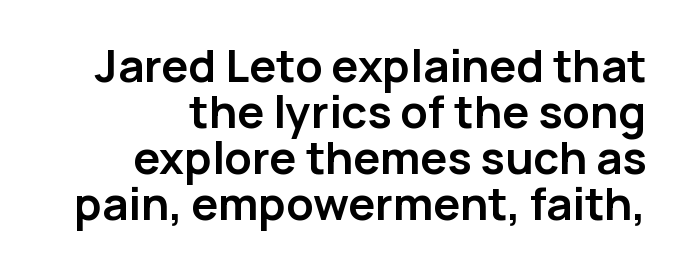
The gaps between neighbouring characters are ordinary and unremarkable. The passage shown stacks its lines with hardly any gap. Note the varied advance widths — an 'i' is clearly narrower than an 'm'. You can tell it's not italic because the verticals are truly vertical. The gap between lines stays unmarked. Students, this is bold: see how much ink each stroke carries.
